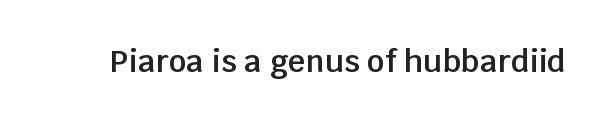
Q: Is the text bold? A: Semi-bold.
Q: Is the text italic (slanted)? A: No, it is upright.
Q: Is the typeface a serif or a sans-serif typeface? A: Sans-serif.
Q: Is the text underlined? A: No.
Q: Is the spacing between letters normal or unusually wide? A: Normal.
Q: Width (condensed, normal, or wide)? A: Normal.
Q: Stroke contrast? A: Low.
Q: x-height? A: Large.
Q: Monospaced? A: No.
